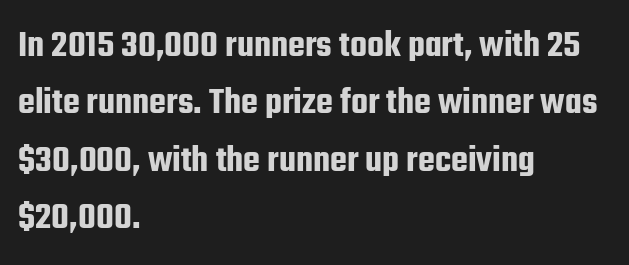
{"serif": "no", "italic": "no", "width": "condensed", "stroke_contrast": "low", "x_height": "medium", "monospaced": "no", "underline": "no", "align": "left", "line_spacing": "normal", "line_spacing_ratio": 1.47, "letter_spacing": "normal", "letter_spacing_em": 0.0, "glyph_px": 39}
